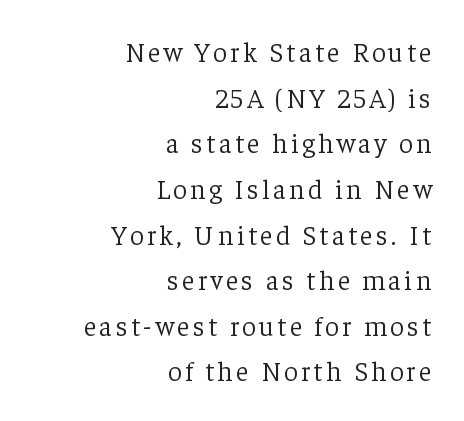
{"italic": "no", "bold": "no", "underline": "no", "align": "right", "line_spacing": "normal", "line_spacing_ratio": 1.69, "glyph_px": 27}
